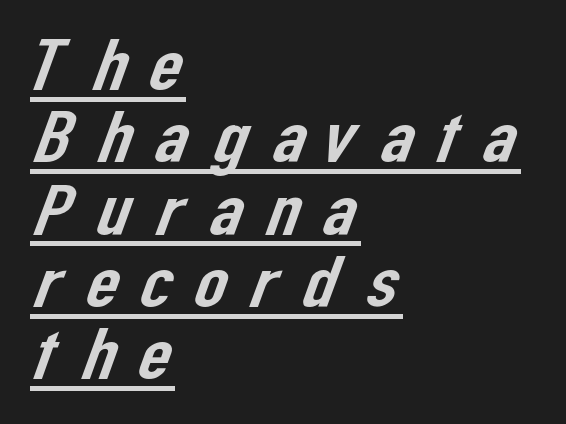
The image shows 73 px sans-serif type; set left-aligned, tight line spacing (0.99x), unusually wide letter spacing (+0.2 em), underlined; low stroke contrast and a medium x-height.
